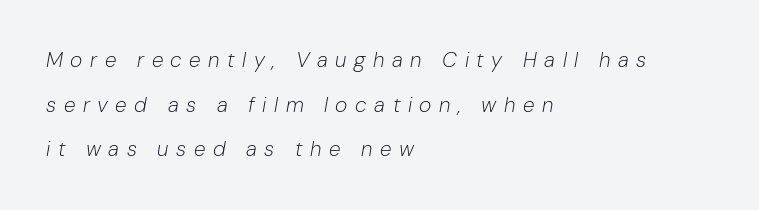
{"italic": "yes", "lean": "right", "slant_degrees": 10, "bold": "no", "underline": "no", "align": "left", "line_spacing": "loose", "line_spacing_ratio": 2.13, "letter_spacing": "wide", "letter_spacing_em": 0.36, "glyph_px": 21}
